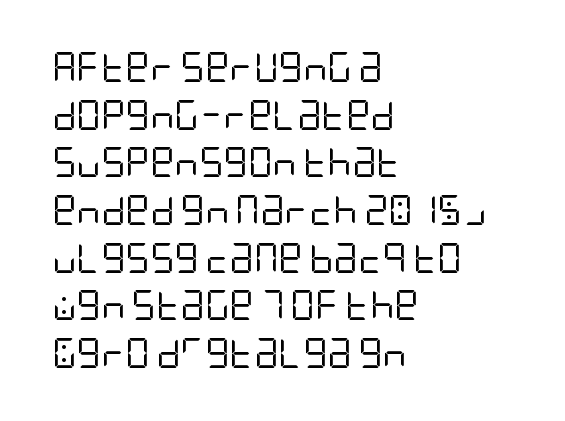
This sample keeps an unexceptional amount of space between lines. Unmarked baselines from the first word to the last. The typesetter chose a ragged-right arrangement here. This is the regular roman posture of the typeface. The characters display no serif detailing; their extremities are plain.
